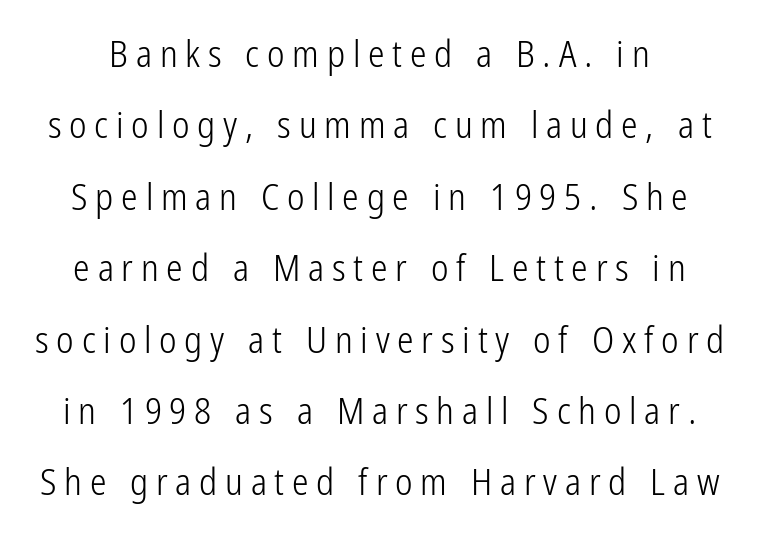
{"serif": "no", "italic": "no", "bold": "no", "weight": "light", "width": "condensed", "stroke_contrast": "low", "x_height": "medium", "monospaced": "no", "underline": "no", "line_spacing": "loose", "line_spacing_ratio": 1.93, "letter_spacing": "wide", "letter_spacing_em": 0.21, "glyph_px": 37}
